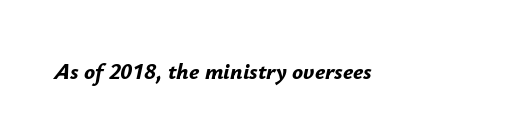
{"italic": "yes", "lean": "right", "slant_degrees": 12, "bold": "yes", "underline": "no", "letter_spacing": "normal", "letter_spacing_em": 0.0, "glyph_px": 23}
